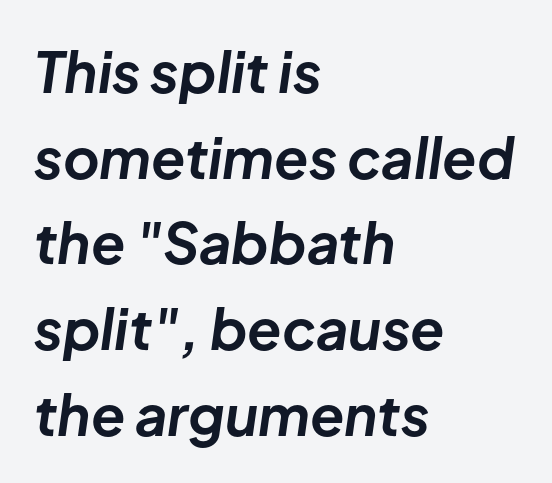
You could call the tracking neutral — neither tight nor loose. Each row of text sits above clean, open space. All the whitespace from short lines collects on the right. Reading down the column, the eye jumps a familiar distance to each next line. Heft: maximum for text — a bold. The rendering applies a slant to the glyphs.
